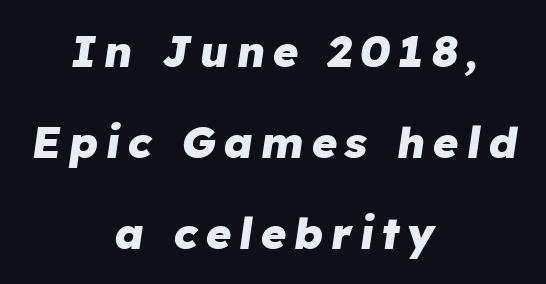
Q: Is the text bold? A: Yes.
Q: Is the text italic (slanted)? A: Yes, it leans right by about 8 degrees.
Q: Is the text underlined? A: No.
Q: How is the paragraph aligned? A: Centered.
Q: Is the spacing between lines tight, normal or loose? A: Loose.
Q: Width (condensed, normal, or wide)? A: Normal.
Q: Stroke contrast? A: Low.
Q: x-height? A: Medium.
Q: Monospaced? A: No.
